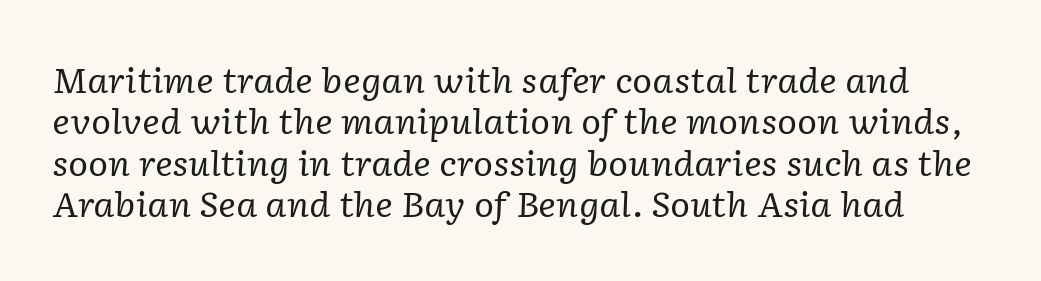
The image shows 34 px regular-weight serif type, italic (leaning right); set line spacing 1.22x, normal letter spacing, not underlined; low stroke contrast and a medium x-height.
